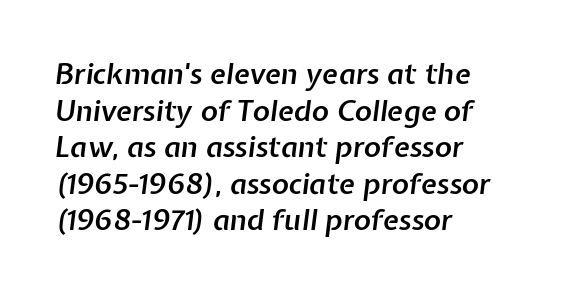
{"italic": "yes", "lean": "right", "slant_degrees": 7, "bold": "semi", "weight": "semibold", "width": "normal", "stroke_contrast": "low", "x_height": "medium", "monospaced": "no", "underline": "no", "align": "left", "line_spacing": "normal", "line_spacing_ratio": 1.26, "letter_spacing": "normal", "letter_spacing_em": 0.0, "glyph_px": 29}
